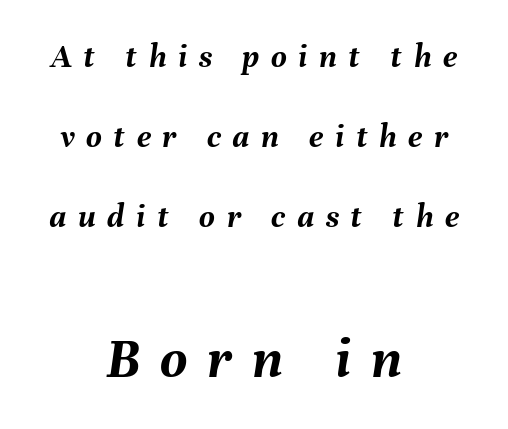
{"italic": "yes", "lean": "right", "slant_degrees": 8, "bold": "yes", "weight": "semibold", "width": "normal", "stroke_contrast": "medium", "x_height": "medium", "monospaced": "no", "underline": "no", "align": "center", "line_spacing": "loose", "line_spacing_ratio": 2.36, "letter_spacing": "wide", "letter_spacing_em": 0.34, "larger_block": "second", "size_ratio": 1.74, "glyph_px": 59}
